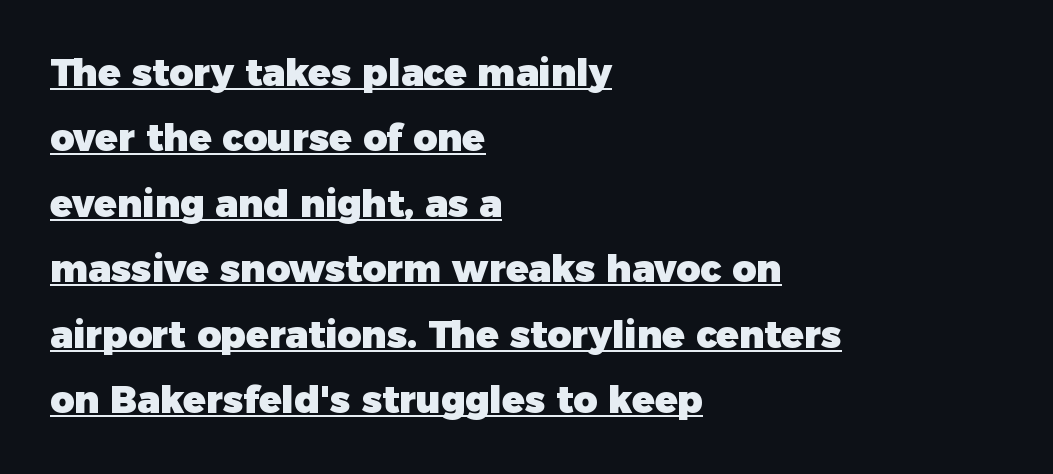
Q: Is the text bold? A: Yes.
Q: Is the text italic (slanted)? A: No, it is upright.
Q: Is the typeface a serif or a sans-serif typeface? A: Sans-serif.
Q: Is the text underlined? A: Yes.
Q: How is the paragraph aligned? A: Left-aligned.
Q: Is the spacing between letters normal or unusually wide? A: Normal.
Q: Width (condensed, normal, or wide)? A: Normal.
Q: Stroke contrast? A: Low.
Q: x-height? A: Medium.
Q: Monospaced? A: No.
